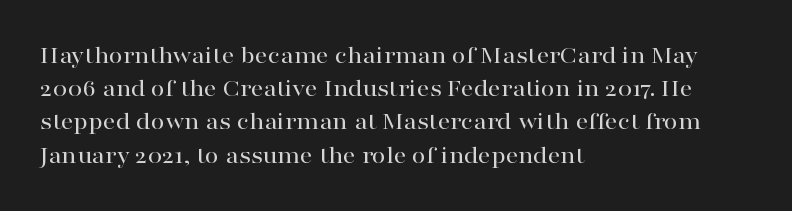
{"italic": "no", "underline": "no", "align": "left", "line_spacing": "normal", "line_spacing_ratio": 1.33, "letter_spacing": "normal", "letter_spacing_em": 0.0, "glyph_px": 25}
